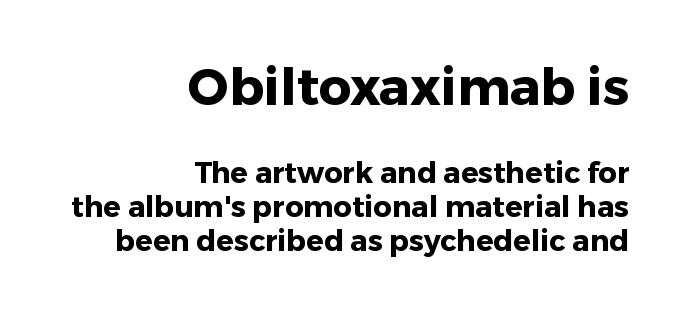
Q: Is the text bold? A: Yes.
Q: Is the text italic (slanted)? A: No, it is upright.
Q: Is the typeface a serif or a sans-serif typeface? A: Sans-serif.
Q: Is the text underlined? A: No.
Q: How is the paragraph aligned? A: Right-aligned.
Q: Is the spacing between letters normal or unusually wide? A: Normal.
Q: Which block of text is set in a larger size, the first (top) or the second (bottom)? A: The first (top) one.
Q: Width (condensed, normal, or wide)? A: Normal.
Q: Stroke contrast? A: Low.
Q: x-height? A: Medium.
Q: Monospaced? A: No.
